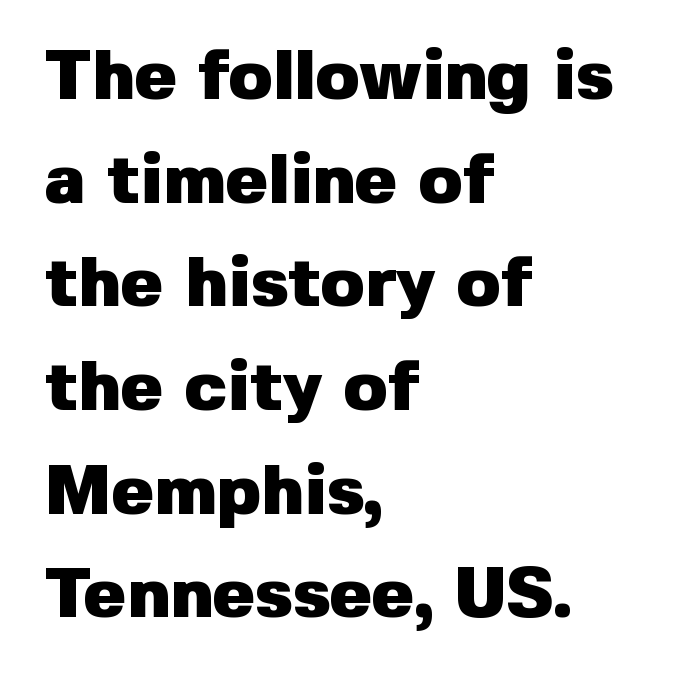
The image shows 71 px heavy sans-serif type, upright; set left-aligned, normal line spacing (1.46x), normal letter spacing, not underlined; low stroke contrast and a medium x-height.
